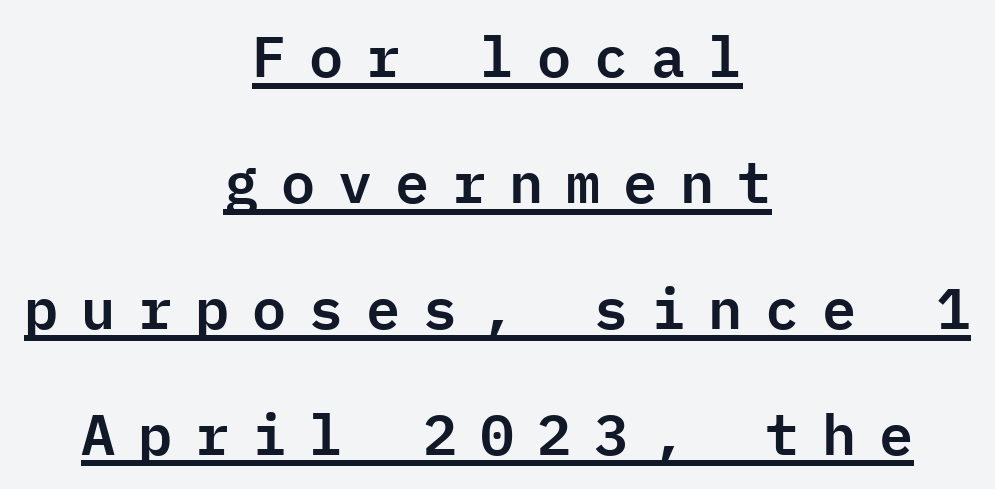
This is sans-serif lettering, the kind often seen on screens and signage. Nope, not italic — everything's standing straight. Is the letter spacing exaggerated? Yes — the characters are pushed far apart. Each line of the rendering has a horizontal stroke beneath the glyphs. Here the designer chose a console-style face with uniform glyph widths.
